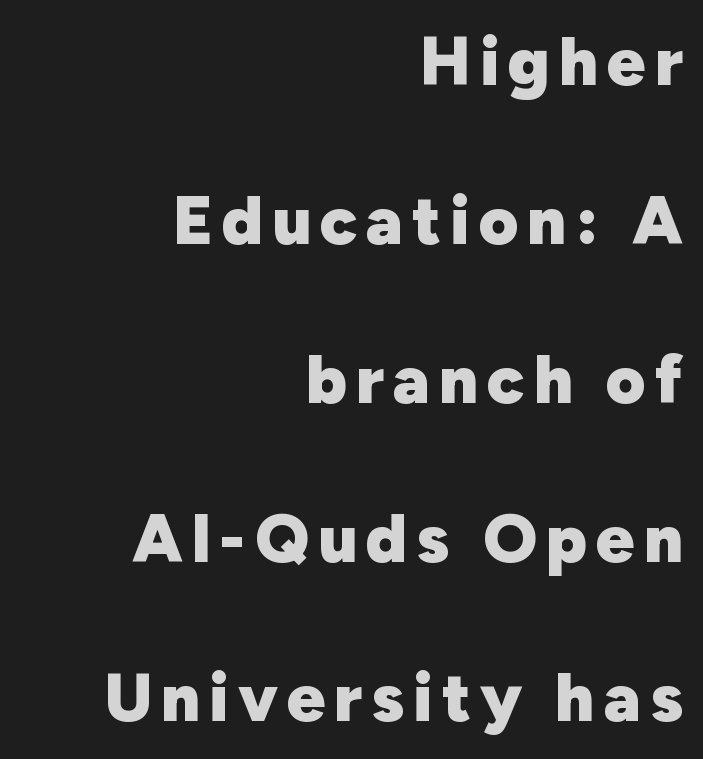
If you drew a ruler down the right edge, every line would touch it. A dark, heavy texture on the line: the type is bold. This is sans-serif lettering, the kind often seen on screens and signage. Is there much room between lines? Yes — plenty of vertical air separates them. The specimen omits any rule beneath the text block's lines.
